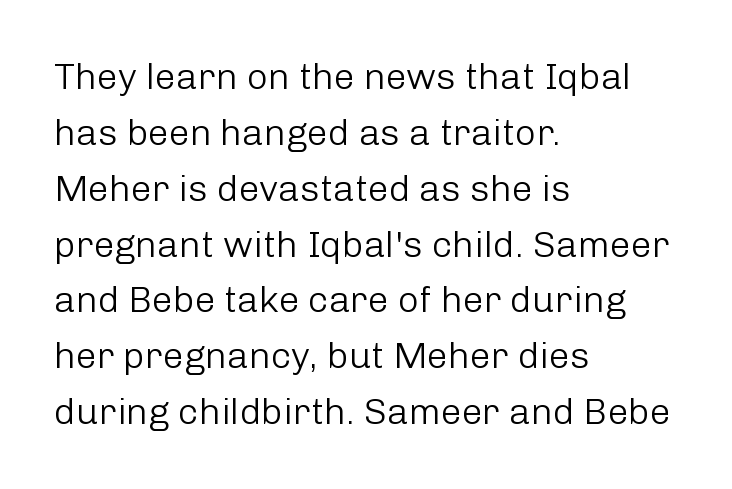
The passage shown has conventional tracking throughout. Does the type have serifs? No, each stem ends abruptly. On a weight scale, this lands at 450 or below. This rendering features lettering with no underline.
